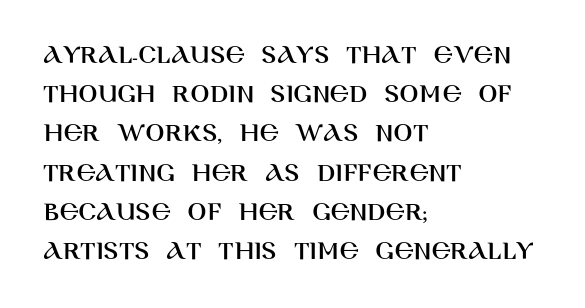
The image shows 28 px sans-serif type, upright; set left-aligned, normal line spacing (1.4x), normal letter spacing, not underlined; high stroke contrast and a large x-height.
